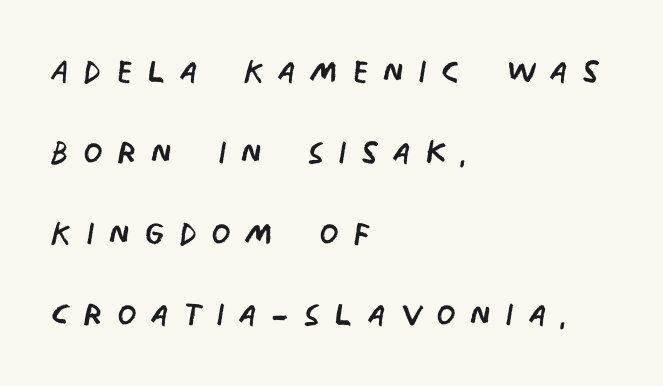
Q: Is the text bold? A: No.
Q: Is the typeface a serif or a sans-serif typeface? A: Sans-serif.
Q: Is the text underlined? A: No.
Q: How is the paragraph aligned? A: Left-aligned.
Q: Is the spacing between letters normal or unusually wide? A: Unusually wide.
Q: Width (condensed, normal, or wide)? A: Condensed.
Q: Stroke contrast? A: Low.
Q: x-height? A: Large.
Q: Monospaced? A: No.
